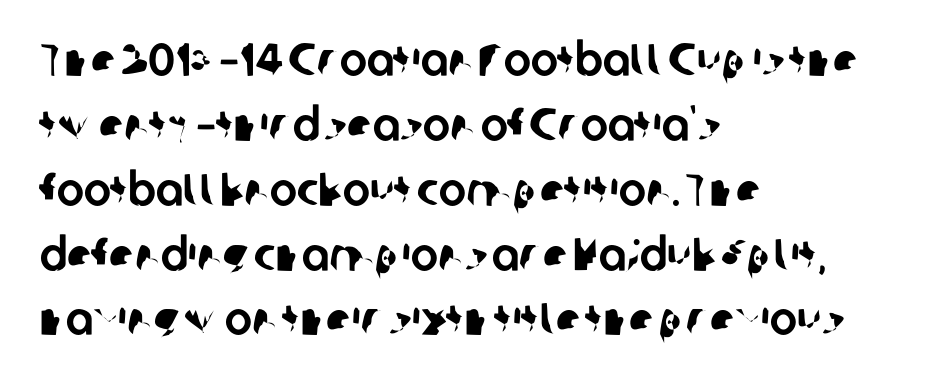
The image shows 46 px sans-serif type; set left-aligned, normal line spacing (1.41x), normal letter spacing, not underlined; low stroke contrast and a medium x-height.
